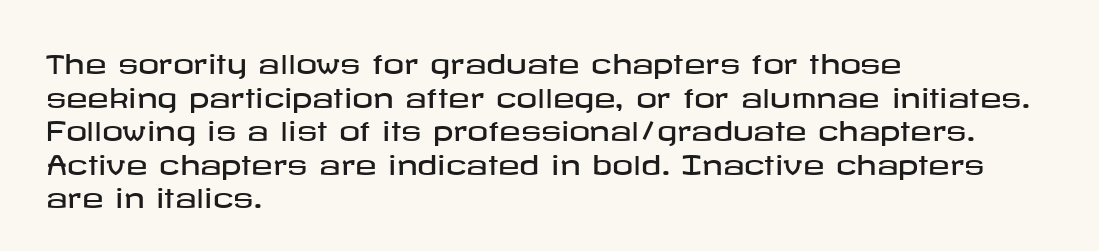
Q: Is the text italic (slanted)? A: No, it is upright.
Q: Is the text underlined? A: No.
Q: How is the paragraph aligned? A: Left-aligned.
Q: Is the spacing between letters normal or unusually wide? A: Normal.
Q: Is the spacing between lines tight, normal or loose? A: Normal.
